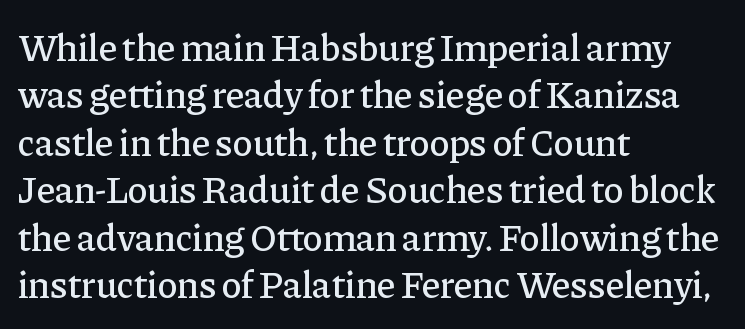
Unlike italic type, these characters show no tilt at all. The gap between lines stays unmarked. Nothing unusual about the tracking: characters are spaced as the font intends. A typesetter would label this face a serif.
